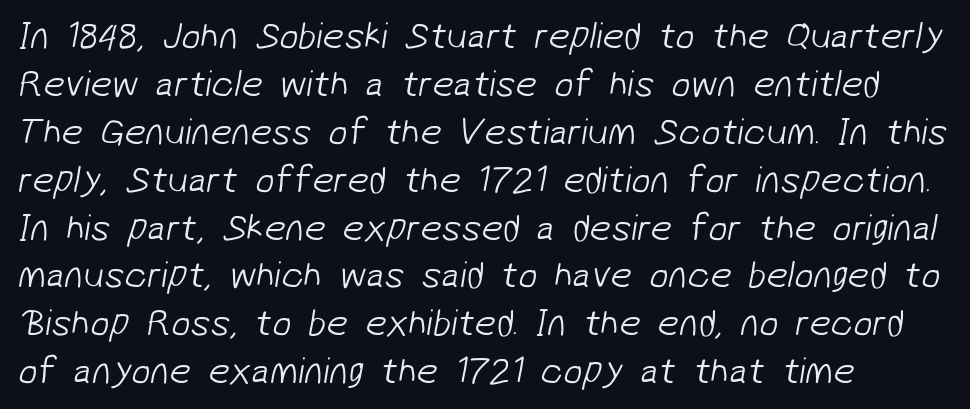
{"serif": "no", "bold": "no", "weight": "light", "width": "normal", "stroke_contrast": "low", "x_height": "medium", "monospaced": "no", "underline": "no", "align": "left", "line_spacing": "normal", "line_spacing_ratio": 1.26, "letter_spacing": "normal", "letter_spacing_em": 0.0, "glyph_px": 38}
